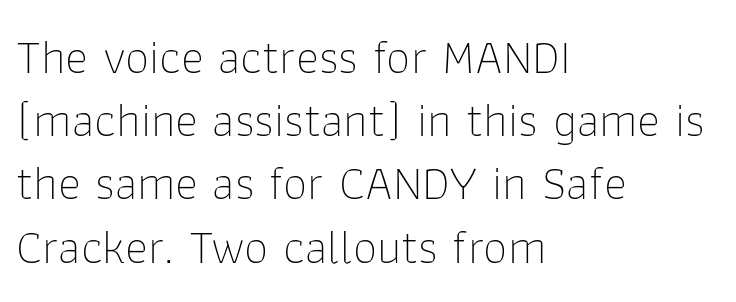
The image shows 49 px thin sans-serif type, upright; set left-aligned, normal line spacing (1.29x), normal letter spacing, not underlined; low stroke contrast and a medium x-height.
